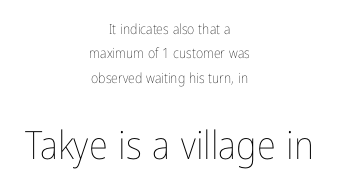
{"italic": "no", "bold": "no", "weight": "thin", "width": "condensed", "stroke_contrast": "low", "x_height": "medium", "monospaced": "no", "underline": "no", "align": "center", "line_spacing_ratio": 1.74, "letter_spacing": "normal", "letter_spacing_em": 0.0, "larger_block": "second", "size_ratio": 2.79, "glyph_px": 39}
